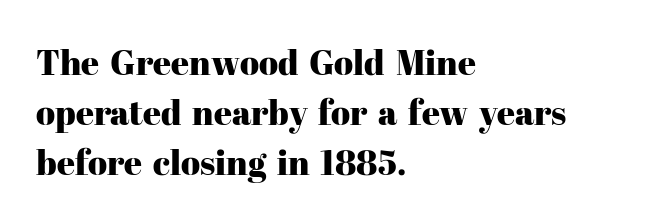
The image shows 35 px serif type, upright; set left-aligned, normal line spacing (1.43x), normal letter spacing, not underlined; high stroke contrast and a medium x-height.
